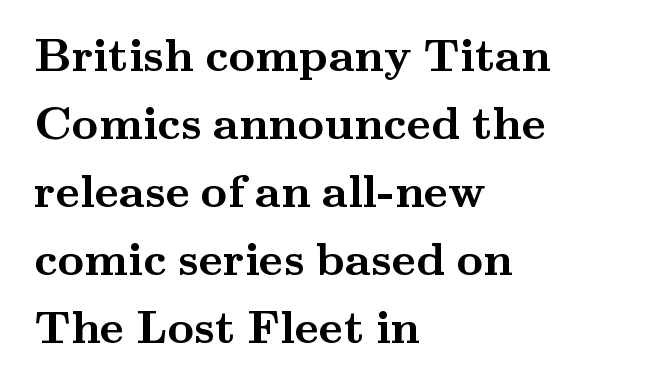
Q: Is the text bold? A: Yes.
Q: Is the text italic (slanted)? A: No, it is upright.
Q: Is the typeface a serif or a sans-serif typeface? A: Serif.
Q: Is the text underlined? A: No.
Q: How is the paragraph aligned? A: Left-aligned.
Q: Is the spacing between letters normal or unusually wide? A: Normal.
Q: Is the spacing between lines tight, normal or loose? A: Normal.
Q: Width (condensed, normal, or wide)? A: Wide.
Q: Stroke contrast? A: Medium.
Q: x-height? A: Small.
Q: Monospaced? A: No.
